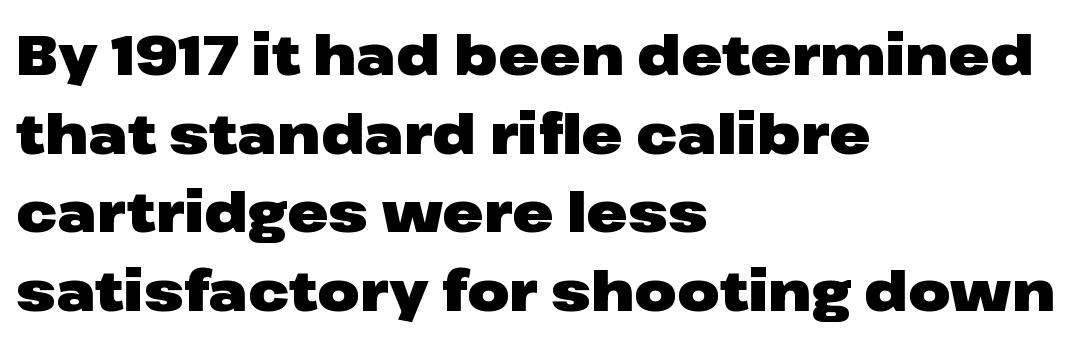
Q: Is the text bold? A: Yes.
Q: Is the text italic (slanted)? A: No, it is upright.
Q: Is the typeface a serif or a sans-serif typeface? A: Sans-serif.
Q: Is the text underlined? A: No.
Q: How is the paragraph aligned? A: Left-aligned.
Q: Is the spacing between letters normal or unusually wide? A: Normal.
Q: Is the spacing between lines tight, normal or loose? A: Normal.
Q: Width (condensed, normal, or wide)? A: Wide.
Q: Stroke contrast? A: Low.
Q: x-height? A: Medium.
Q: Monospaced? A: No.
